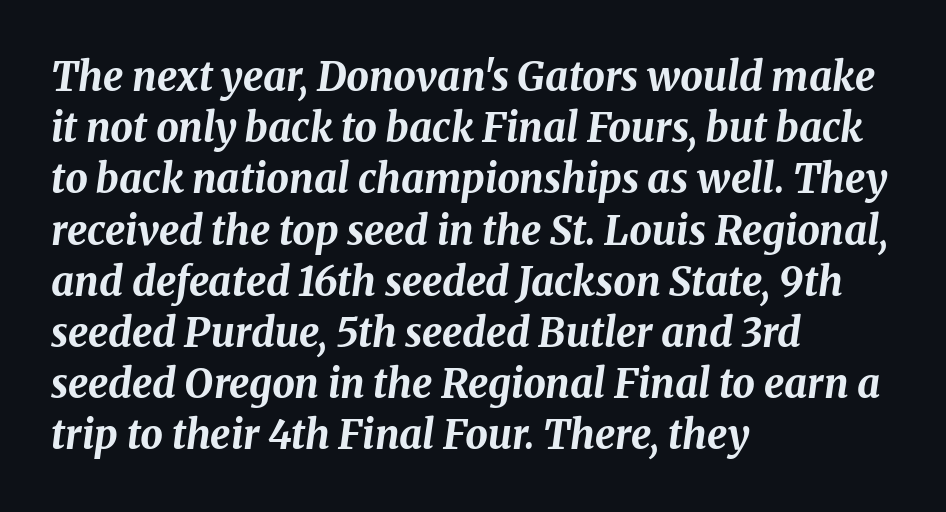
Every character sits at an angle, as italics do. Typesetter's note: full bold, strokes at maximum text heaviness. Spacing between characters is what you'd get straight out of the box. Descenders hang freely into open space.
